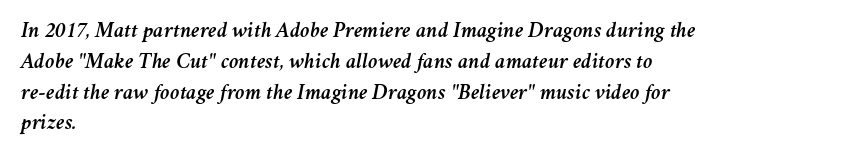
Q: Is the text italic (slanted)? A: Yes, it leans right by about 11 degrees.
Q: Is the text underlined? A: No.
Q: How is the paragraph aligned? A: Left-aligned.
Q: Is the spacing between letters normal or unusually wide? A: Normal.
Q: Is the spacing between lines tight, normal or loose? A: Normal.
